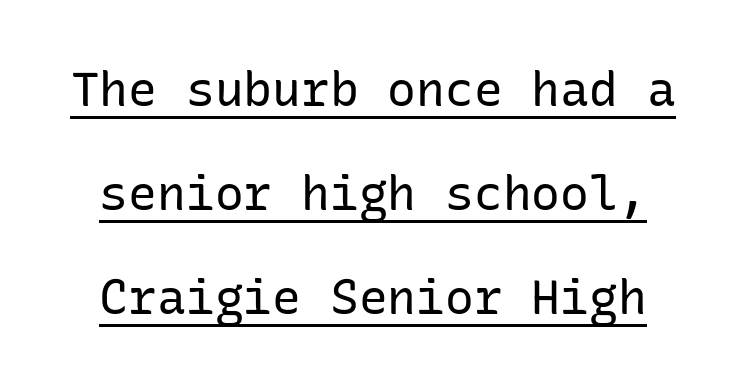
Vertical strokes here are truly vertical. Each new line begins a long way beneath the previous one. Tracking here is standard; glyphs follow each other at the usual distance. This reads as an unemphasized weight, regular at the heaviest.
